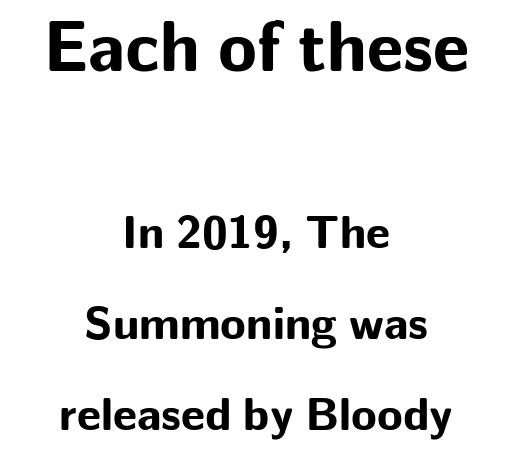
Q: Is the text bold? A: Yes.
Q: Is the text italic (slanted)? A: No, it is upright.
Q: Is the typeface a serif or a sans-serif typeface? A: Sans-serif.
Q: Is the text underlined? A: No.
Q: How is the paragraph aligned? A: Centered.
Q: Is the spacing between letters normal or unusually wide? A: Normal.
Q: Is the spacing between lines tight, normal or loose? A: Loose.
Q: Which block of text is set in a larger size, the first (top) or the second (bottom)? A: The first (top) one.
Q: Width (condensed, normal, or wide)? A: Normal.
Q: Stroke contrast? A: Low.
Q: x-height? A: Medium.
Q: Monospaced? A: No.
